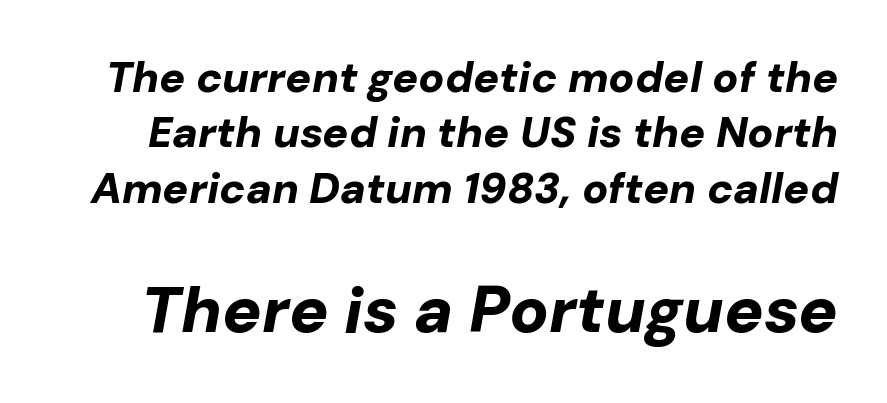
{"italic": "yes", "lean": "right", "slant_degrees": 10, "bold": "yes", "weight": "bold", "width": "normal", "stroke_contrast": "low", "x_height": "medium", "monospaced": "no", "underline": "no", "line_spacing": "normal", "line_spacing_ratio": 1.29, "letter_spacing": "normal", "letter_spacing_em": 0.0, "larger_block": "second", "size_ratio": 1.51, "glyph_px": 65}
